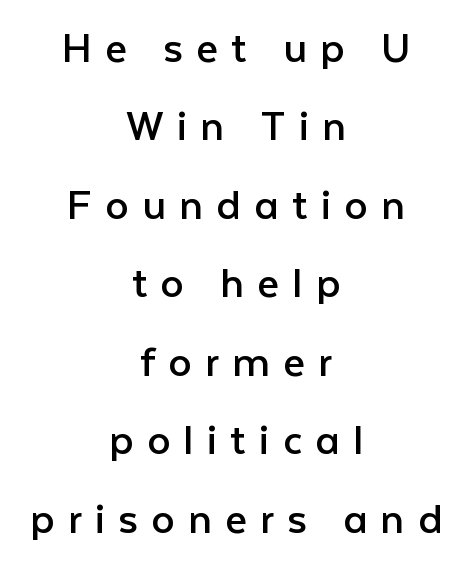
The image shows 47 px regular-weight sans-serif type, upright; set centered, normal line spacing (1.67x), unusually wide letter spacing (+0.28 em), not underlined; low stroke contrast and a medium x-height.
